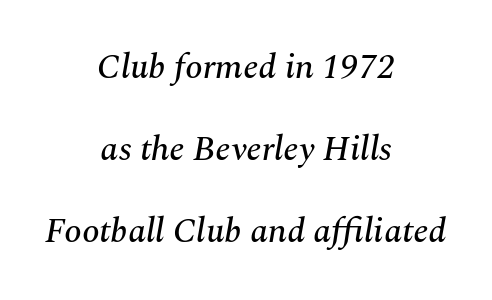
Q: Is the text italic (slanted)? A: Yes, it leans right by about 10 degrees.
Q: Is the typeface a serif or a sans-serif typeface? A: Serif.
Q: Is the text underlined? A: No.
Q: How is the paragraph aligned? A: Centered.
Q: Is the spacing between letters normal or unusually wide? A: Normal.
Q: Is the spacing between lines tight, normal or loose? A: Loose.
Q: Width (condensed, normal, or wide)? A: Normal.
Q: Stroke contrast? A: Medium.
Q: x-height? A: Medium.
Q: Monospaced? A: No.
